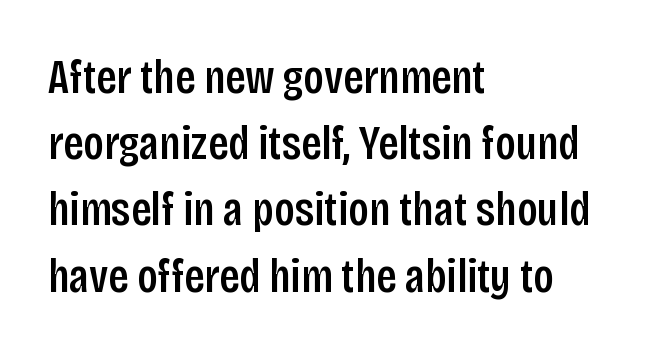
No word sits above an underline. Students, note that the glyphs here touch the page at normal intervals. This sample is left-justified, so line endings fall wherever the words run out. A sans-serif font was chosen for this passage. Characters remain perfectly vertical along every line.
